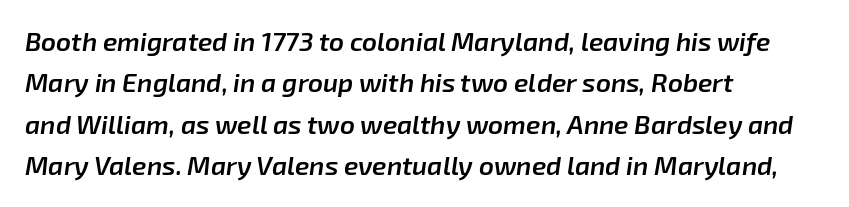
Q: Is the text bold? A: Semi-bold.
Q: Is the text italic (slanted)? A: Yes, it leans right by about 8 degrees.
Q: Is the text underlined? A: No.
Q: How is the paragraph aligned? A: Left-aligned.
Q: Is the spacing between letters normal or unusually wide? A: Normal.
Q: Is the spacing between lines tight, normal or loose? A: Normal.
